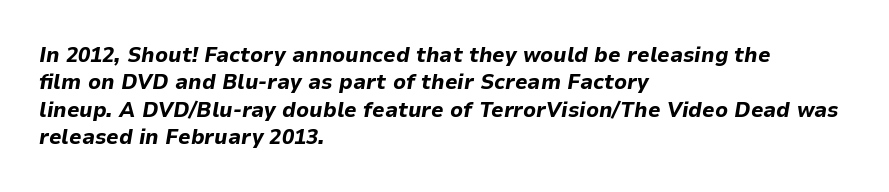
{"italic": "yes", "lean": "right", "slant_degrees": 9, "bold": "yes", "underline": "no", "align": "left", "line_spacing": "normal", "line_spacing_ratio": 1.25, "letter_spacing": "normal", "letter_spacing_em": 0.0, "glyph_px": 22}
